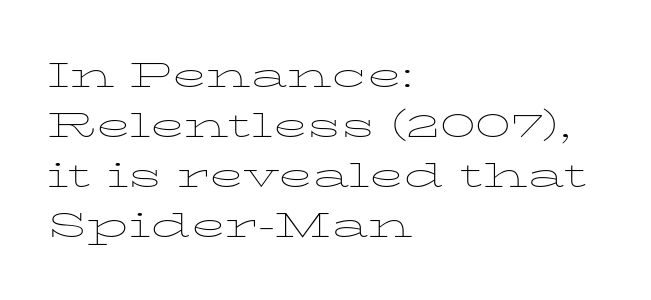
Unmarked baselines from the first word to the last. Characters remain perfectly vertical along every line. This sample has the flowing, uneven cadence of proportional lettering. To sum up the face: it has serifs. The paragraph shown leans on its left margin. What stands out about the letter spacing? Nothing — it is the standard amount.
